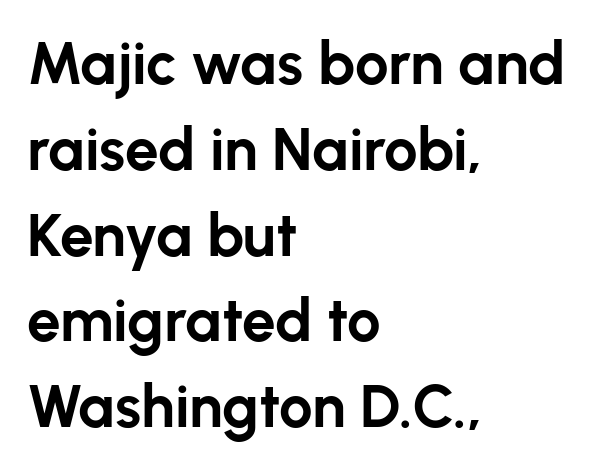
{"serif": "no", "italic": "no", "bold": "yes", "weight": "bold", "width": "normal", "stroke_contrast": "low", "x_height": "medium", "monospaced": "no", "underline": "no", "align": "left", "line_spacing": "normal", "line_spacing_ratio": 1.43, "letter_spacing": "normal", "letter_spacing_em": 0.0, "glyph_px": 60}
